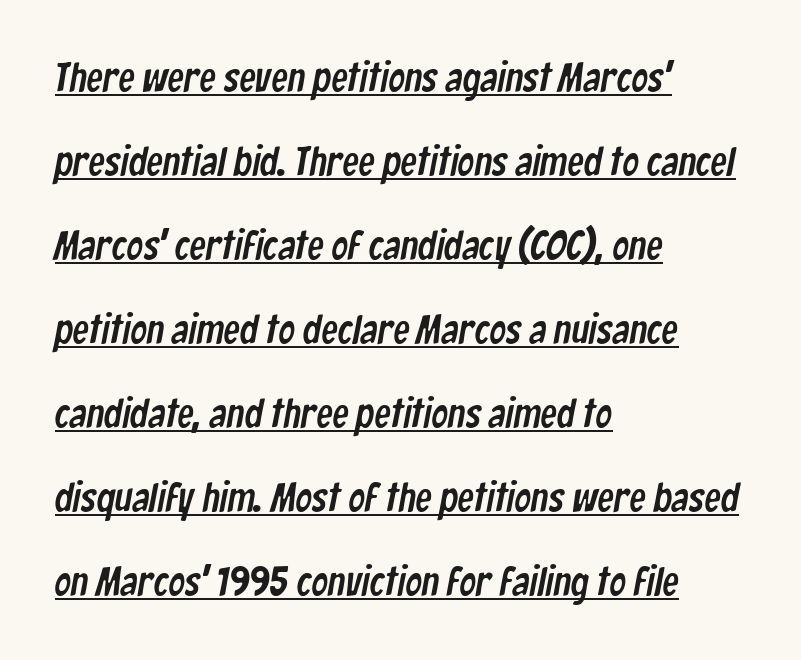
Short and long lines alike share a common starting point at left. Unlike a traditional serif, this face leaves its strokes unadorned. The passage shown stacks its lines with a broad gap. This sample uses plain, unmodified letter spacing. A typesetter would call this proportional, since set widths differ per character.
